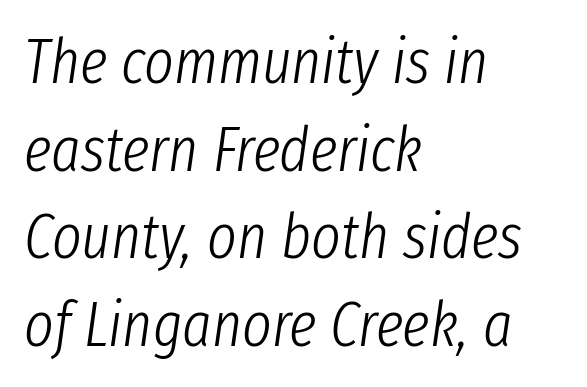
{"italic": "yes", "lean": "right", "slant_degrees": 8, "bold": "no", "weight": "light", "width": "condensed", "stroke_contrast": "low", "x_height": "medium", "monospaced": "no", "underline": "no", "align": "left", "line_spacing": "normal", "line_spacing_ratio": 1.39, "letter_spacing": "normal", "letter_spacing_em": 0.0, "glyph_px": 63}
